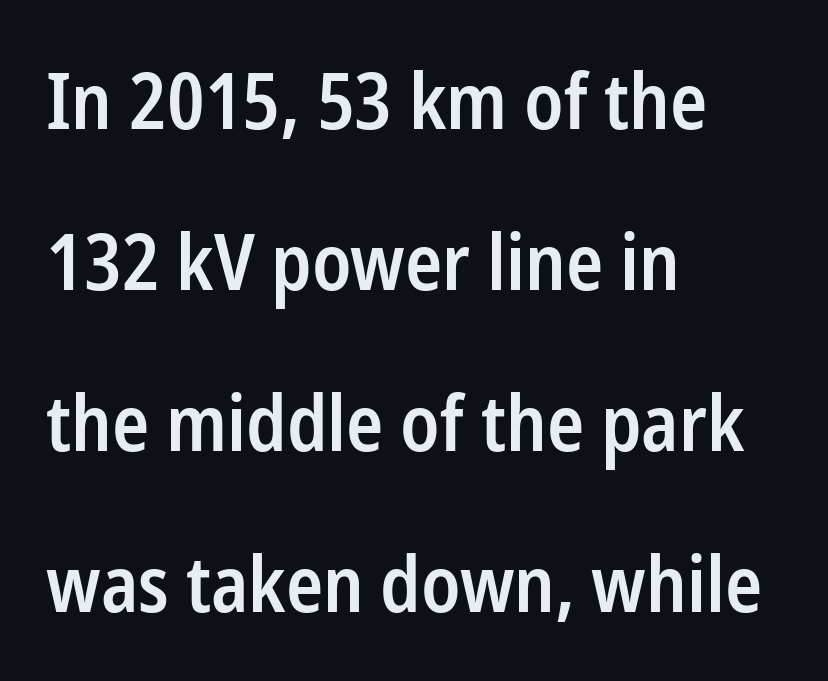
{"serif": "no", "italic": "no", "bold": "semi", "weight": "semibold", "width": "condensed", "stroke_contrast": "low", "x_height": "medium", "monospaced": "no", "underline": "no", "align": "left", "line_spacing": "loose", "line_spacing_ratio": 2.09, "letter_spacing": "normal", "letter_spacing_em": 0.0, "glyph_px": 77}
